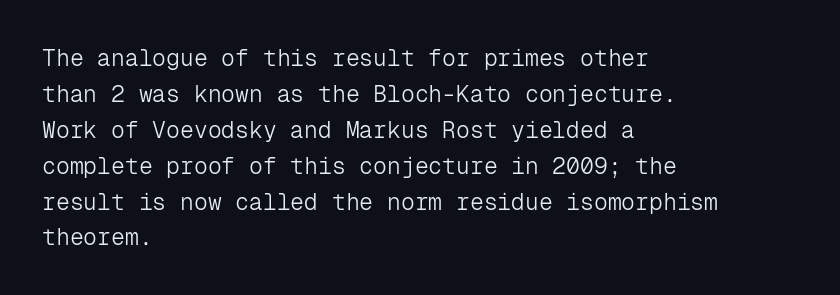
{"italic": "no", "bold": "no", "underline": "no", "align": "left", "line_spacing": "normal", "line_spacing_ratio": 1.56, "letter_spacing": "normal", "letter_spacing_em": 0.0, "glyph_px": 23}
